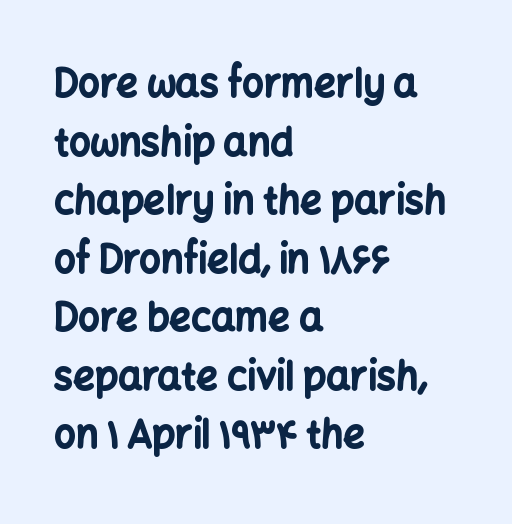
Q: Is the text bold? A: Yes.
Q: Is the text italic (slanted)? A: No, it is upright.
Q: Is the typeface a serif or a sans-serif typeface? A: Sans-serif.
Q: Is the text underlined? A: No.
Q: How is the paragraph aligned? A: Left-aligned.
Q: Is the spacing between letters normal or unusually wide? A: Normal.
Q: Is the spacing between lines tight, normal or loose? A: Normal.
Q: Width (condensed, normal, or wide)? A: Normal.
Q: Stroke contrast? A: Low.
Q: x-height? A: Medium.
Q: Monospaced? A: No.
